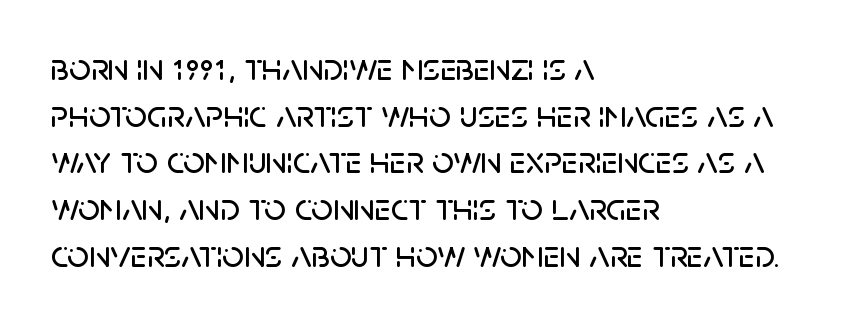
Q: Is the text italic (slanted)? A: No, it is upright.
Q: Is the typeface a serif or a sans-serif typeface? A: Sans-serif.
Q: Is the text underlined? A: No.
Q: How is the paragraph aligned? A: Left-aligned.
Q: Is the spacing between letters normal or unusually wide? A: Normal.
Q: Width (condensed, normal, or wide)? A: Normal.
Q: Stroke contrast? A: Low.
Q: x-height? A: Large.
Q: Monospaced? A: No.
